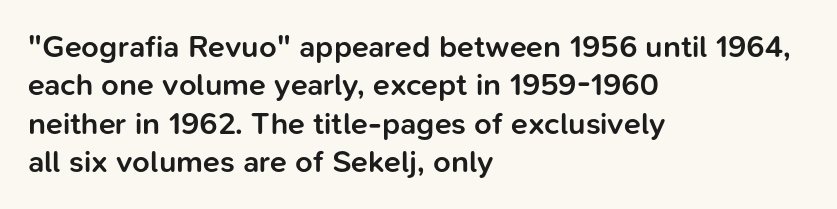
The lines in this sample share a left origin and differ only in where they stop. You could not count columns in this text — the font is proportionally spaced. The text was rendered using a sans face with plain stroke endings. Vertical strokes here are truly vertical.
